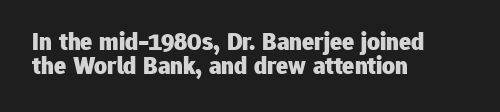
{"italic": "no", "bold": "yes", "underline": "no", "align": "left", "line_spacing": "tight", "line_spacing_ratio": 0.98, "letter_spacing": "normal", "letter_spacing_em": 0.0, "glyph_px": 25}
